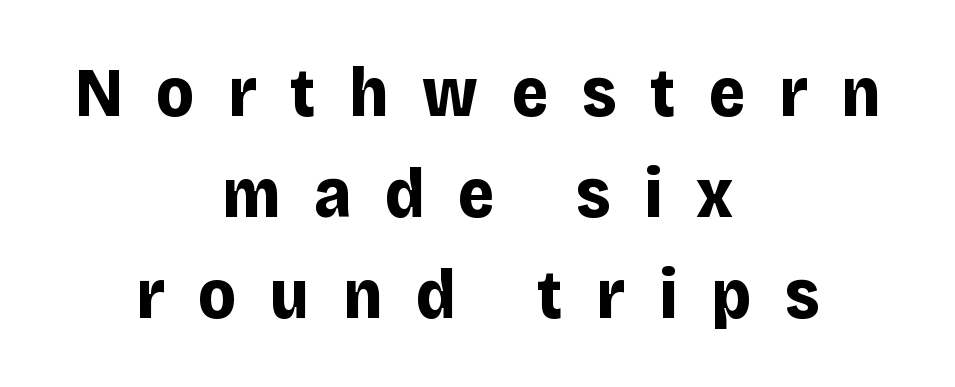
Q: Is the text bold? A: Yes.
Q: Is the text italic (slanted)? A: No, it is upright.
Q: Is the typeface a serif or a sans-serif typeface? A: Sans-serif.
Q: Is the text underlined? A: No.
Q: How is the paragraph aligned? A: Centered.
Q: Is the spacing between letters normal or unusually wide? A: Unusually wide.
Q: Is the spacing between lines tight, normal or loose? A: Normal.
Q: Width (condensed, normal, or wide)? A: Normal.
Q: Stroke contrast? A: Low.
Q: x-height? A: Large.
Q: Monospaced? A: No.
